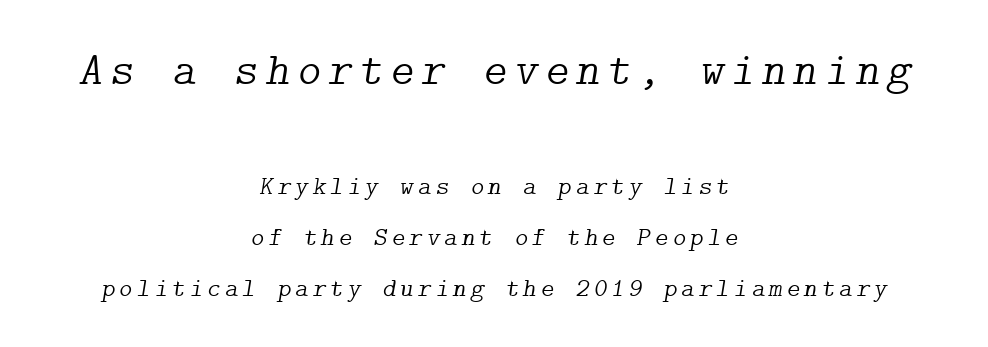
{"serif": "yes", "italic": "yes", "lean": "right", "slant_degrees": 9, "bold": "no", "weight": "light", "width": "normal", "stroke_contrast": "low", "x_height": "medium", "underline": "no", "align": "center", "line_spacing": "loose", "line_spacing_ratio": 1.96, "larger_block": "first", "size_ratio": 1.77, "glyph_px": 46}
